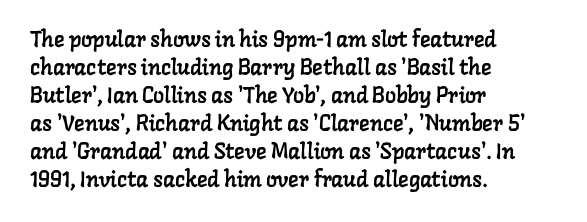
The image shows 22 px text type; set left-aligned, normal line spacing (1.27x), normal letter spacing, not underlined.
